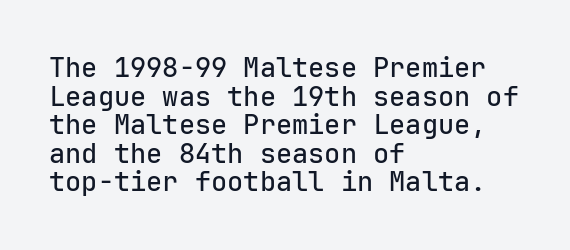
The image shows 27 px text type, upright; set left-aligned, tight line spacing (1.06x), normal letter spacing, not underlined.
